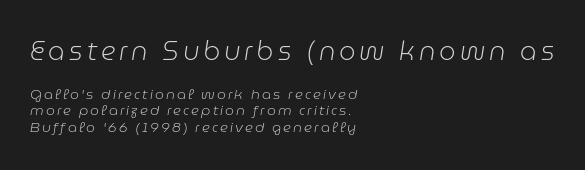
Q: Is the text bold? A: No.
Q: Is the text italic (slanted)? A: Yes, it leans right by about 9 degrees.
Q: Is the text underlined? A: No.
Q: How is the paragraph aligned? A: Left-aligned.
Q: Which block of text is set in a larger size, the first (top) or the second (bottom)? A: The first (top) one.
